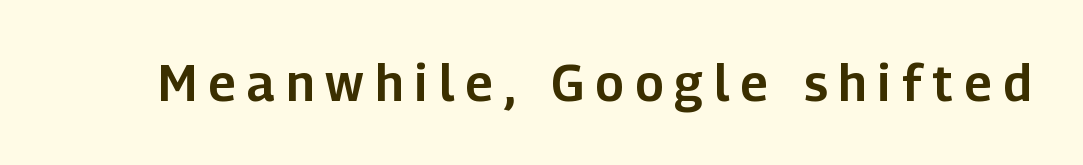
{"serif": "no", "italic": "no", "width": "normal", "stroke_contrast": "low", "x_height": "medium", "monospaced": "no", "underline": "no", "letter_spacing": "wide", "letter_spacing_em": 0.23, "glyph_px": 50}
